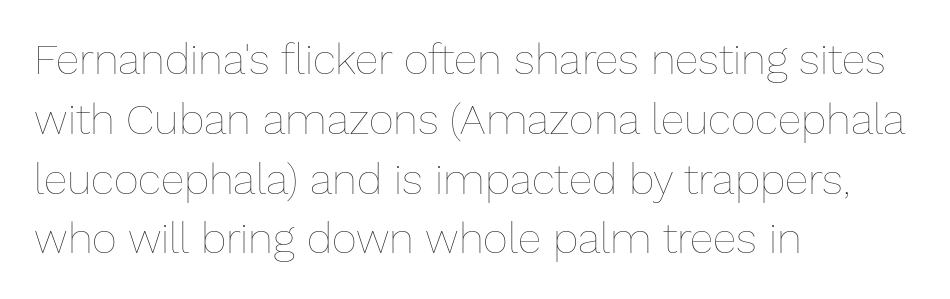
Plain, unruled lines of type. This sample has the flowing, uneven cadence of proportional lettering. Each new line begins a customary step beneath the previous one. Every character sits straight up, as roman type does. The compositor pushed each line to the left boundary.
